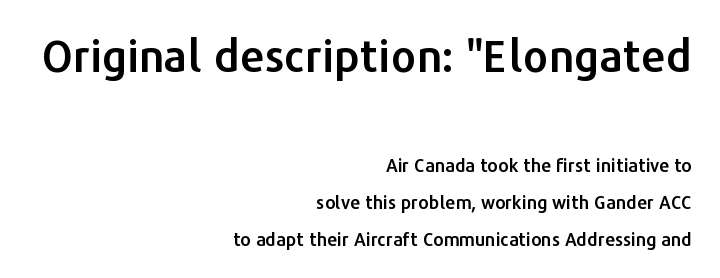
Q: Is the text italic (slanted)? A: No, it is upright.
Q: Is the typeface a serif or a sans-serif typeface? A: Sans-serif.
Q: Is the text underlined? A: No.
Q: How is the paragraph aligned? A: Right-aligned.
Q: Is the spacing between letters normal or unusually wide? A: Normal.
Q: Is the spacing between lines tight, normal or loose? A: Loose.
Q: Which block of text is set in a larger size, the first (top) or the second (bottom)? A: The first (top) one.
Q: Width (condensed, normal, or wide)? A: Normal.
Q: Stroke contrast? A: Low.
Q: x-height? A: Medium.
Q: Monospaced? A: No.
